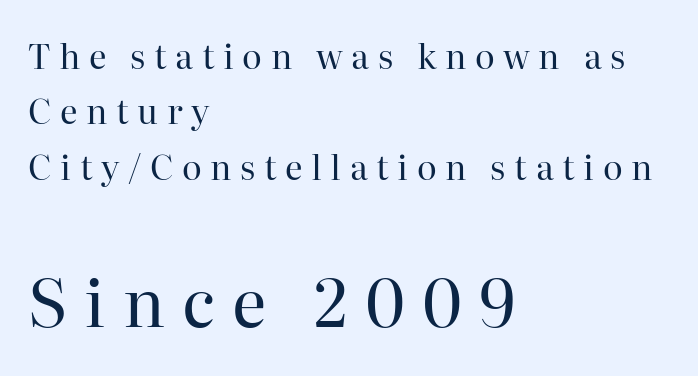
The image shows 67 px regular-weight serif type, upright; set left-aligned, normal line spacing (1.63x), unusually wide letter spacing (+0.25 em), not underlined; the second (bottom) block is 1.97x larger; high stroke contrast and a medium x-height.
